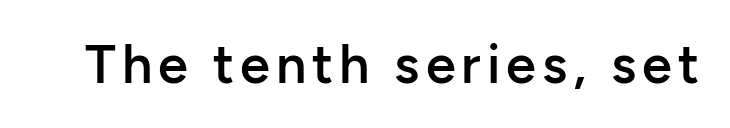
The image shows 54 px semibold sans-serif type, upright; set not underlined; low stroke contrast and a medium x-height.
